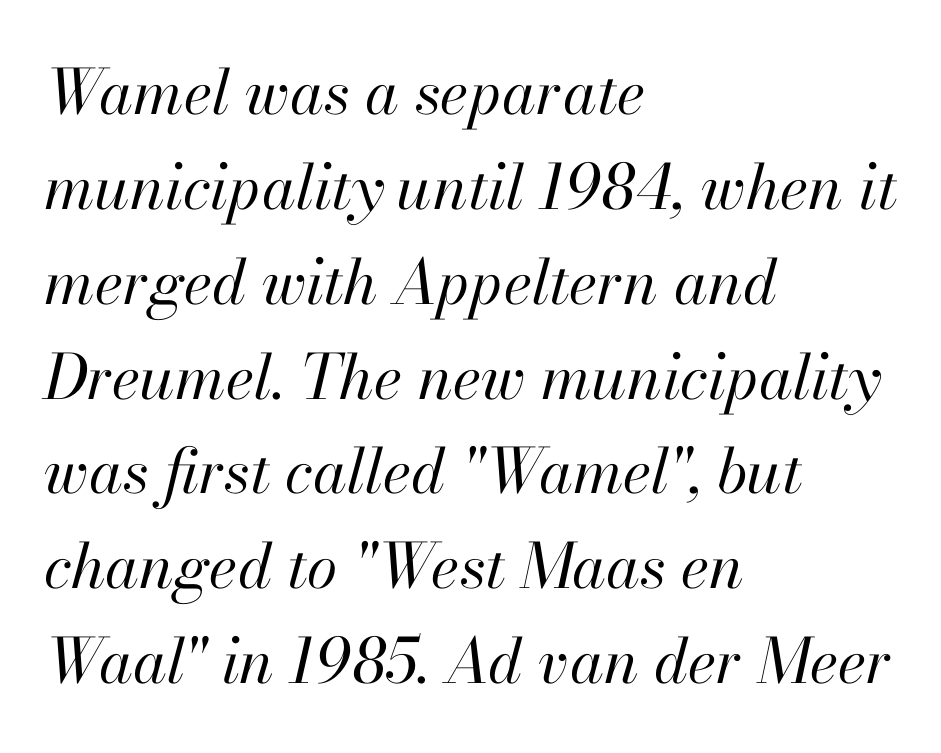
{"italic": "yes", "lean": "right", "slant_degrees": 13, "bold": "no", "weight": "regular", "width": "normal", "stroke_contrast": "high", "x_height": "small", "monospaced": "no", "underline": "no", "align": "left", "line_spacing": "normal", "line_spacing_ratio": 1.53, "letter_spacing": "normal", "letter_spacing_em": 0.0, "glyph_px": 62}
